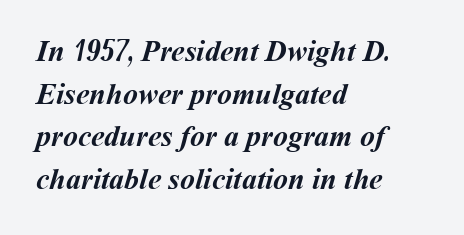
This sample is left-justified, so line endings fall wherever the words run out. Varying glyph widths throughout — classic text-font behaviour. One glance says typical: line gaps are just what's usual. A clean baseline with only descenders dipping below it. The sample has been set heavy, in full bold. There is no visible air inserted between adjacent glyphs.
